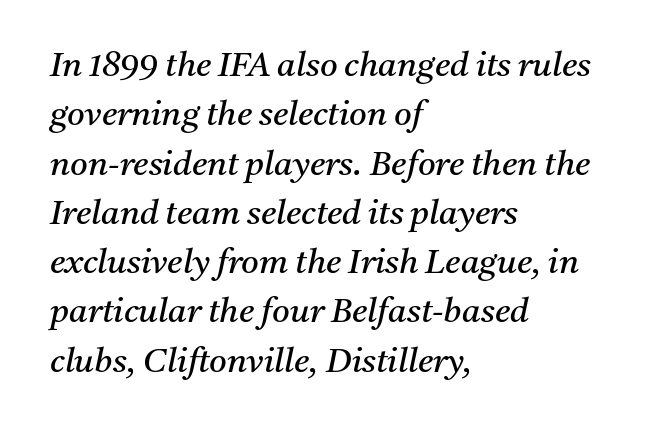
The vertical gap from one line to the next is medium. The rendering keeps characters at their native spacing. This sample has the flowing, uneven cadence of proportional lettering. This rendering employs a face with finishing strokes, i.e., a serif.
